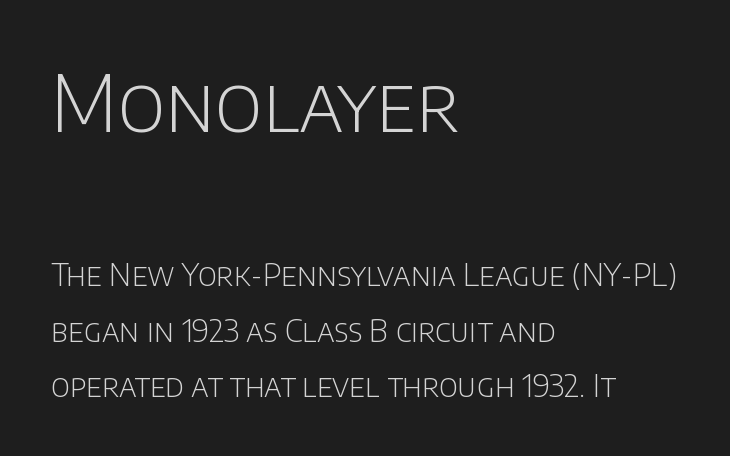
{"serif": "no", "italic": "no", "bold": "no", "weight": "light", "width": "normal", "stroke_contrast": "low", "x_height": "large", "monospaced": "no", "underline": "no", "align": "left", "line_spacing_ratio": 1.8, "letter_spacing": "normal", "letter_spacing_em": 0.0, "larger_block": "first", "size_ratio": 2.52, "glyph_px": 78}
